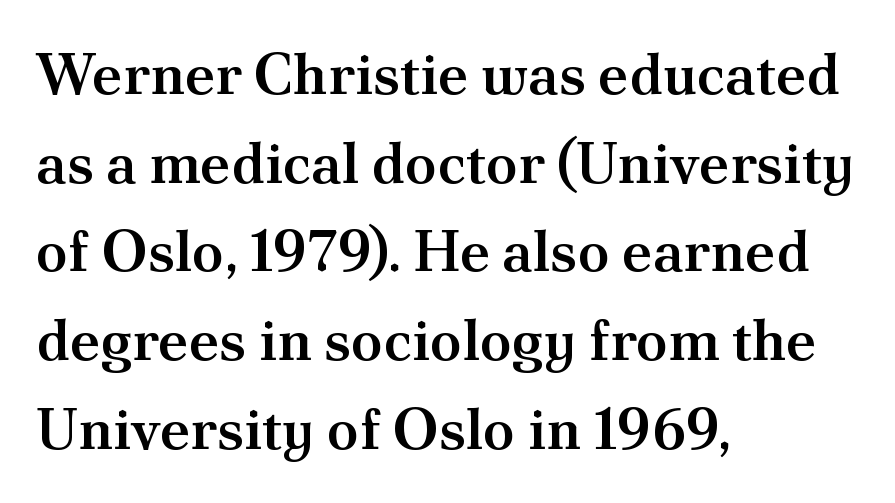
This is serif lettering, the kind often seen in printed books. Leading matches the norm, producing a regular column. Every stem runs plumb, perpendicular to the baseline. The sample has been set in demibold, a notch under bold.
